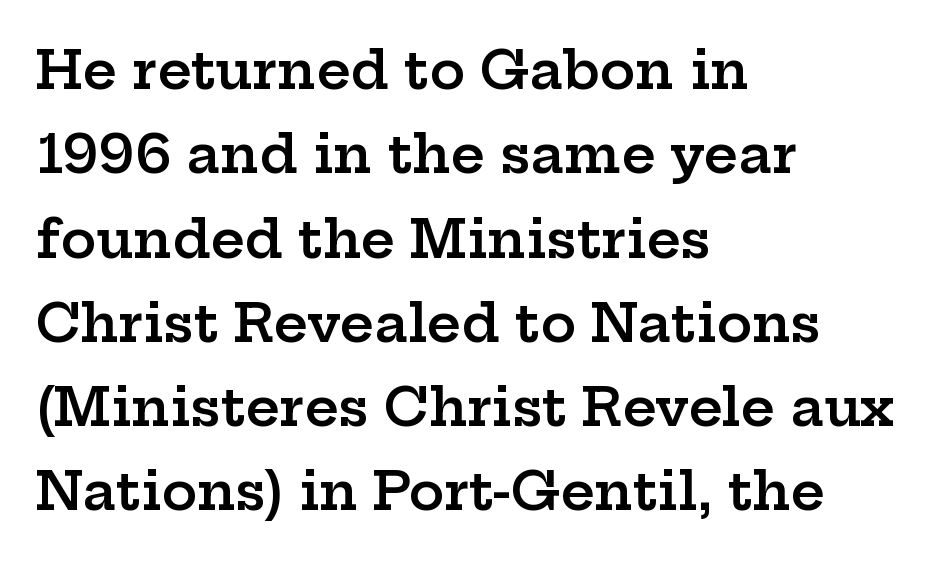
Proportional: the letters do not fall into vertical columns. A typesetter would mark this as roman, not italic. Look at the stroke-to-counter ratio: somewhat heavy, a semibold. Horizontal alignment here is leftward, the default for most running prose. Quick note: interline space is typical.
